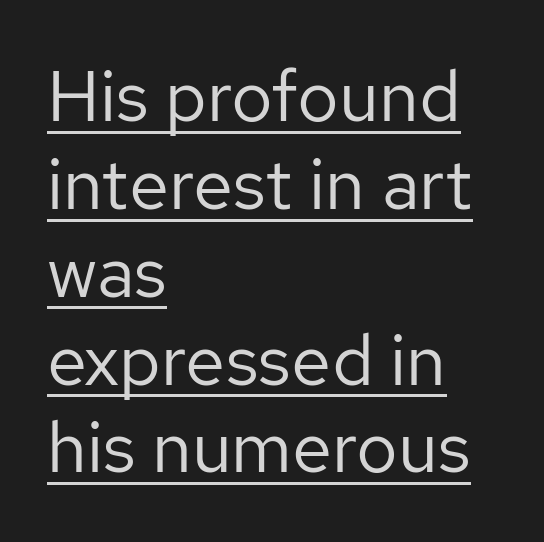
The paragraph has a hard left edge and a soft right edge. If you drew a line through each stem, it would be perfectly vertical. Varying glyph widths throughout — classic text-font behaviour. In designer terms, the underline attribute is active on this setting.
